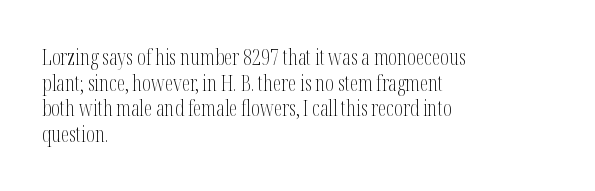
Q: Is the text bold? A: No.
Q: Is the text italic (slanted)? A: No, it is upright.
Q: Is the text underlined? A: No.
Q: How is the paragraph aligned? A: Left-aligned.
Q: Is the spacing between letters normal or unusually wide? A: Normal.
